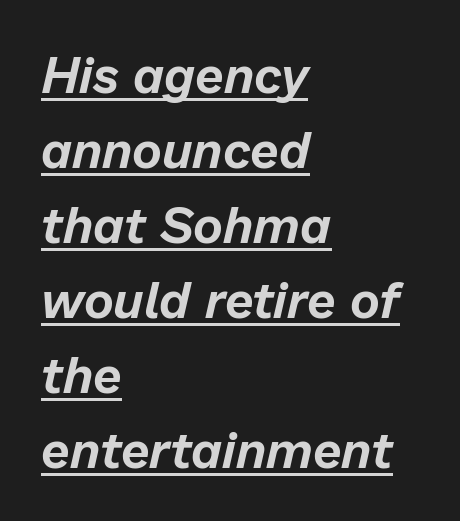
Q: Is the text italic (slanted)? A: Yes, it leans right by about 13 degrees.
Q: Is the text underlined? A: Yes.
Q: How is the paragraph aligned? A: Left-aligned.
Q: Is the spacing between letters normal or unusually wide? A: Normal.
Q: Is the spacing between lines tight, normal or loose? A: Normal.
Q: Width (condensed, normal, or wide)? A: Normal.
Q: Stroke contrast? A: Low.
Q: x-height? A: Medium.
Q: Monospaced? A: No.
